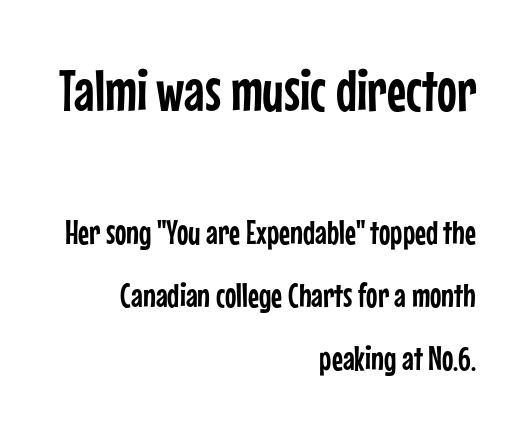
{"serif": "no", "italic": "no", "width": "condensed", "stroke_contrast": "low", "x_height": "medium", "monospaced": "no", "underline": "no", "align": "right", "line_spacing_ratio": 1.86, "letter_spacing": "normal", "letter_spacing_em": 0.0, "larger_block": "first", "size_ratio": 1.74, "glyph_px": 59}
